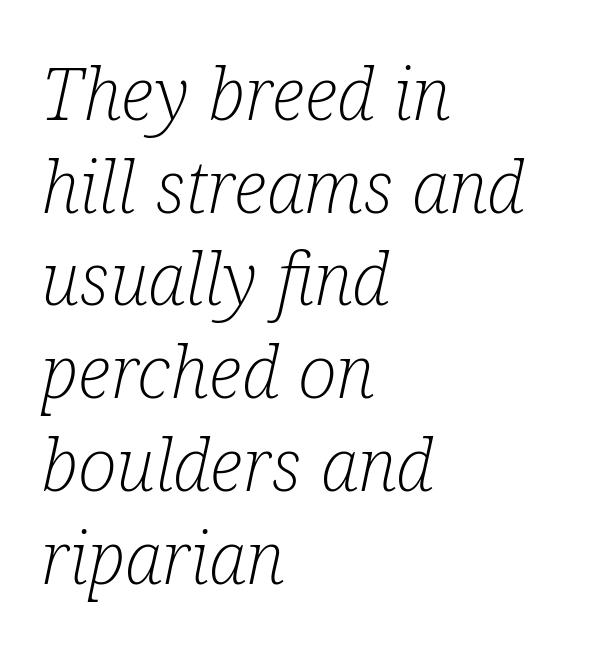
{"serif": "yes", "italic": "yes", "lean": "right", "slant_degrees": 12, "bold": "no", "weight": "light", "width": "condensed", "stroke_contrast": "low", "x_height": "medium", "monospaced": "no", "underline": "no", "align": "left", "line_spacing": "normal", "line_spacing_ratio": 1.27, "letter_spacing": "normal", "letter_spacing_em": 0.0, "glyph_px": 73}
